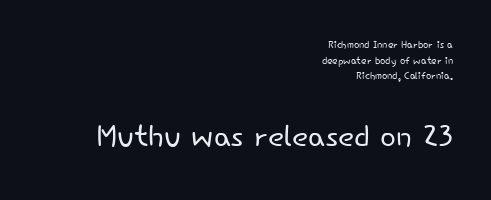
{"serif": "no", "italic": "no", "bold": "no", "weight": "light", "width": "normal", "stroke_contrast": "low", "x_height": "small", "monospaced": "no", "underline": "no", "align": "right", "line_spacing": "tight", "line_spacing_ratio": 1.11, "letter_spacing": "normal", "letter_spacing_em": 0.0, "larger_block": "second", "size_ratio": 3.0, "glyph_px": 42}
